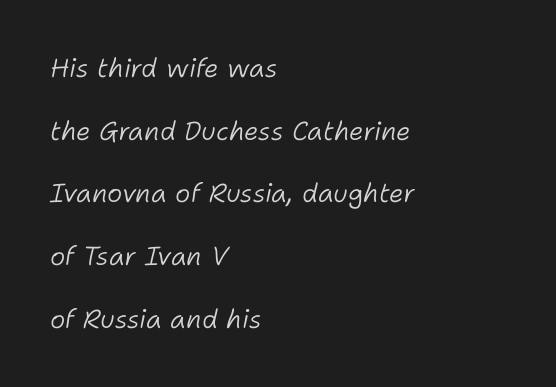
The image shows 26 px text type, italic (leaning right); set left-aligned, loose line spacing (2.41x), normal letter spacing, not underlined.
